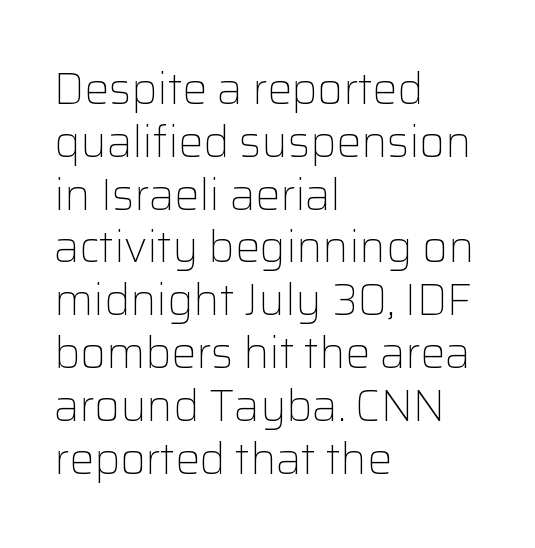
The image shows 44 px light sans-serif type, upright; set left-aligned, line spacing 1.2x, normal letter spacing, not underlined; low stroke contrast and a medium x-height.
